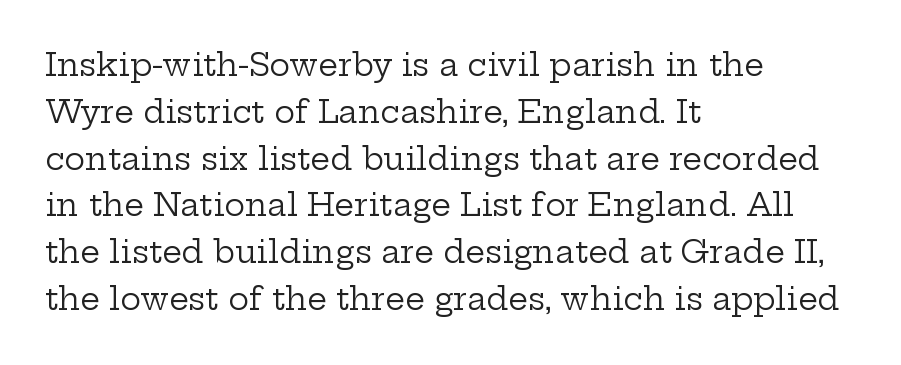
Q: Is the text bold? A: No.
Q: Is the text italic (slanted)? A: No, it is upright.
Q: Is the typeface a serif or a sans-serif typeface? A: Serif.
Q: Is the text underlined? A: No.
Q: How is the paragraph aligned? A: Left-aligned.
Q: Is the spacing between letters normal or unusually wide? A: Normal.
Q: Is the spacing between lines tight, normal or loose? A: Normal.
Q: Width (condensed, normal, or wide)? A: Wide.
Q: Stroke contrast? A: Low.
Q: x-height? A: Medium.
Q: Monospaced? A: No.
